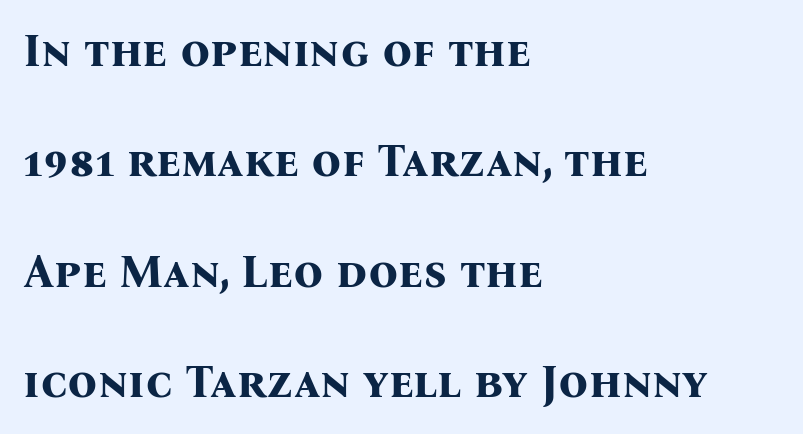
Each line starts at the same left margin while the right side varies. The strokes are fattened all the way to bold. The space directly below the letters is spotless. The space between consecutive lines is lavish.
